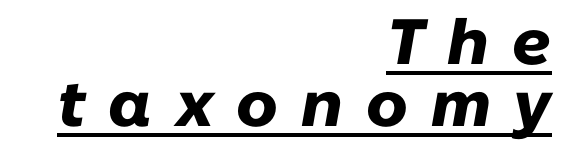
{"italic": "yes", "lean": "right", "slant_degrees": 10, "bold": "yes", "weight": "heavy", "width": "normal", "stroke_contrast": "low", "x_height": "medium", "monospaced": "no", "underline": "yes", "align": "right", "line_spacing": "tight", "line_spacing_ratio": 0.97, "letter_spacing": "wide", "letter_spacing_em": 0.36, "glyph_px": 64}
